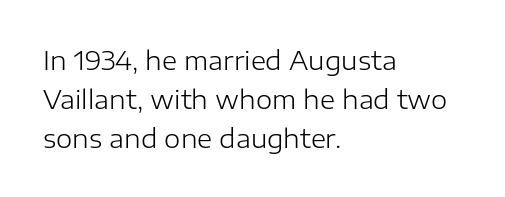
Each new line begins a customary step beneath the previous one. Students, note that the glyphs here touch the page at normal intervals. Letters rest on an invisible, unmarked baseline. Posture: upright roman.
